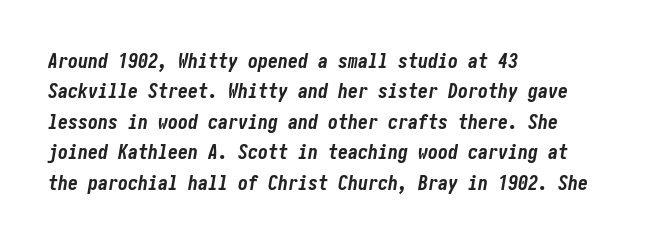
The image shows 20 px bold type, italic (leaning right); set left-aligned, normal line spacing (1.52x), normal letter spacing, not underlined.
